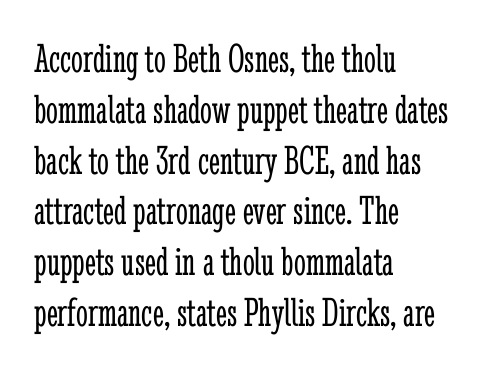
{"serif": "yes", "italic": "no", "bold": "no", "weight": "light", "width": "condensed", "stroke_contrast": "low", "x_height": "medium", "monospaced": "no", "underline": "no", "align": "left", "line_spacing_ratio": 1.21, "letter_spacing": "normal", "letter_spacing_em": 0.0, "glyph_px": 42}
